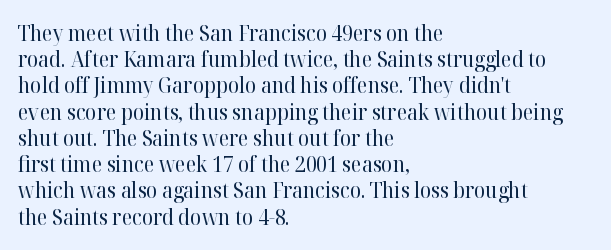
Q: Is the text bold? A: No.
Q: Is the text italic (slanted)? A: No, it is upright.
Q: Is the text underlined? A: No.
Q: How is the paragraph aligned? A: Left-aligned.
Q: Is the spacing between letters normal or unusually wide? A: Normal.
Q: Is the spacing between lines tight, normal or loose? A: Normal.
